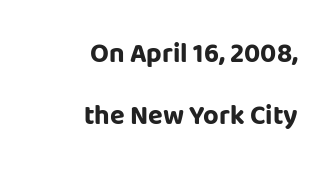
{"italic": "no", "bold": "yes", "underline": "no", "align": "right", "line_spacing": "loose", "line_spacing_ratio": 2.29, "letter_spacing": "normal", "letter_spacing_em": 0.0, "glyph_px": 27}
